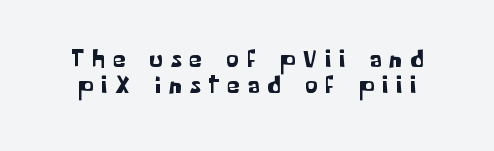
Characters remain perfectly vertical along every line. The passage shown is not underscored anywhere. The tracking reads as deliberately expanded to a designer's eye. Horizontal bands of white between lines are thin slivers.
